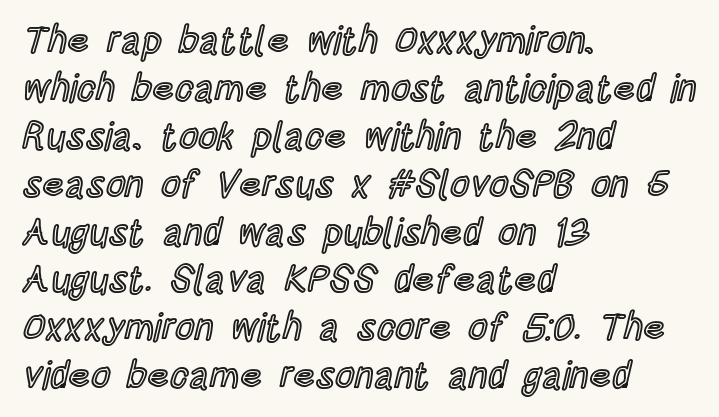
{"width": "condensed", "x_height": "large", "monospaced": "no", "underline": "no", "align": "left", "line_spacing": "normal", "line_spacing_ratio": 1.26, "letter_spacing": "normal", "letter_spacing_em": 0.0, "glyph_px": 38}
